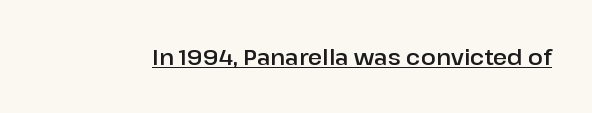
The image shows 22 px text type, upright; set normal letter spacing, underlined.
